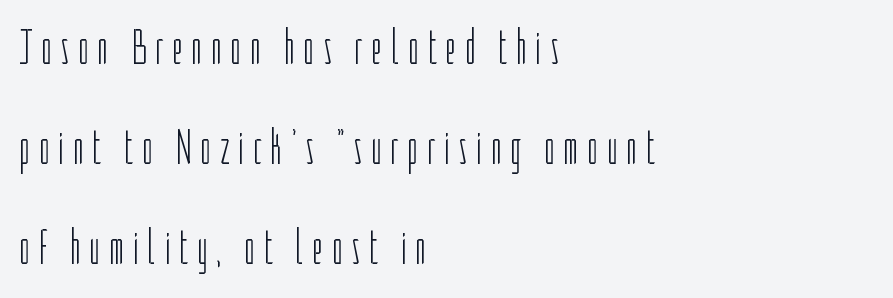
{"serif": "no", "italic": "no", "bold": "no", "weight": "light", "width": "condensed", "stroke_contrast": "low", "x_height": "medium", "monospaced": "no", "underline": "no", "align": "left", "line_spacing": "loose", "line_spacing_ratio": 2.0, "glyph_px": 50}
